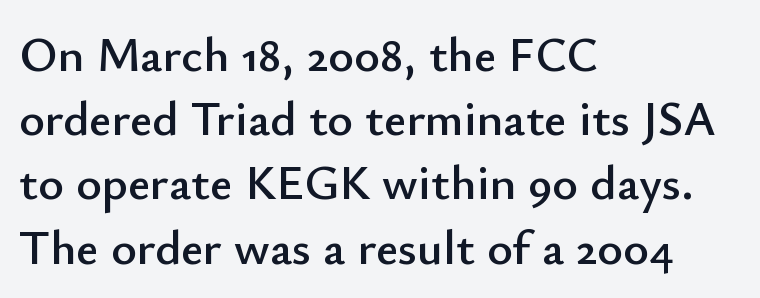
Q: Is the text italic (slanted)? A: No, it is upright.
Q: Is the typeface a serif or a sans-serif typeface? A: Sans-serif.
Q: Is the text underlined? A: No.
Q: How is the paragraph aligned? A: Left-aligned.
Q: Is the spacing between letters normal or unusually wide? A: Normal.
Q: Is the spacing between lines tight, normal or loose? A: Normal.
Q: Width (condensed, normal, or wide)? A: Normal.
Q: Stroke contrast? A: Low.
Q: x-height? A: Small.
Q: Monospaced? A: No.
